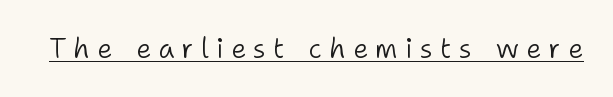
Q: Is the text bold? A: No.
Q: Is the text italic (slanted)? A: No, it is upright.
Q: Is the text underlined? A: Yes.
Q: Is the spacing between letters normal or unusually wide? A: Unusually wide.
